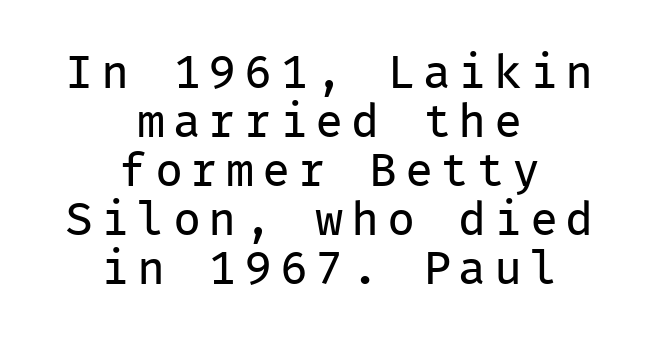
The image shows 47 px regular-weight sans-serif type, upright, monospaced; set centered, tight line spacing (1.04x), not underlined; low stroke contrast and a medium x-height.
